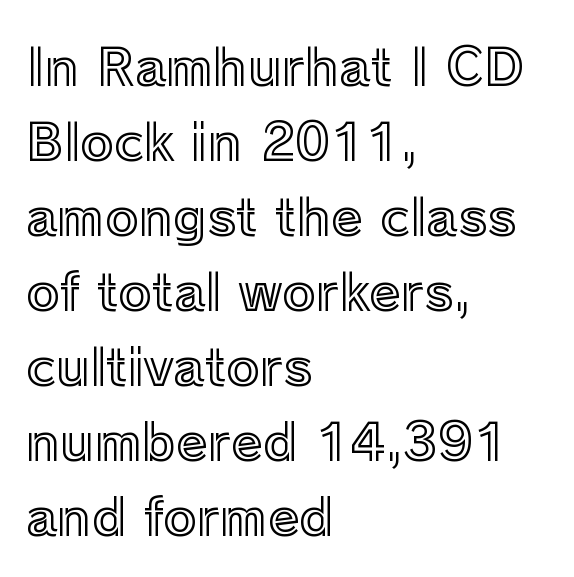
The image shows 51 px text type, upright; set left-aligned, normal line spacing (1.47x), normal letter spacing, not underlined; a medium x-height.
